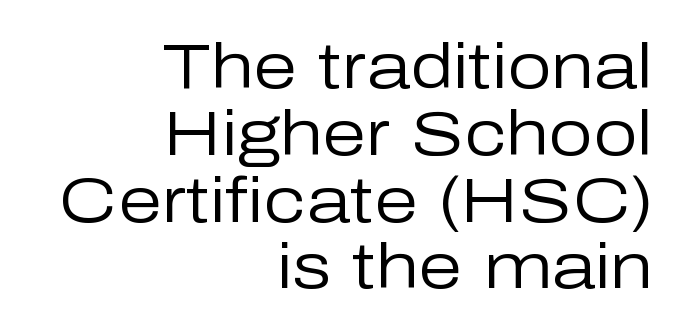
Q: Is the text bold? A: No.
Q: Is the text italic (slanted)? A: No, it is upright.
Q: Is the typeface a serif or a sans-serif typeface? A: Sans-serif.
Q: Is the text underlined? A: No.
Q: How is the paragraph aligned? A: Right-aligned.
Q: Is the spacing between letters normal or unusually wide? A: Normal.
Q: Is the spacing between lines tight, normal or loose? A: Tight.
Q: Width (condensed, normal, or wide)? A: Normal.
Q: Stroke contrast? A: Low.
Q: x-height? A: Medium.
Q: Monospaced? A: No.
